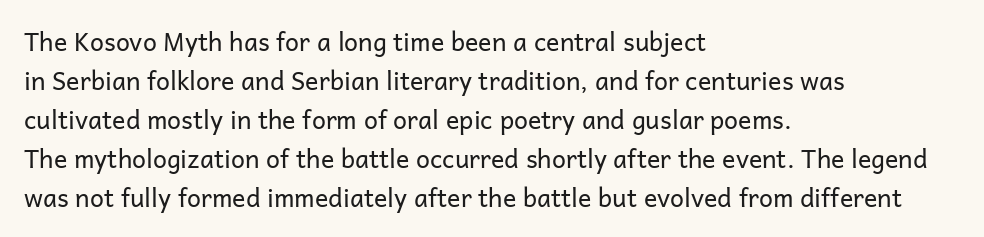
The image shows 25 px text type, upright; set left-aligned, normal line spacing (1.56x), normal letter spacing, not underlined.
